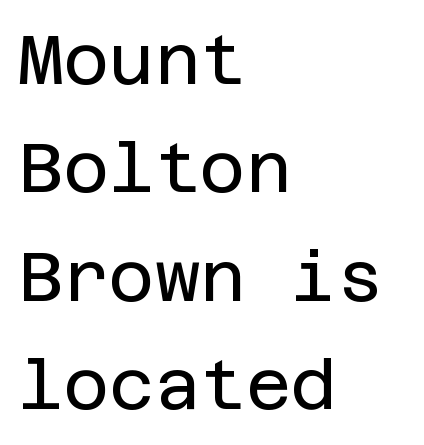
The image shows 70 px regular-weight sans-serif type, upright; set left-aligned, normal line spacing (1.55x), normal letter spacing, not underlined; low stroke contrast and a large x-height.
